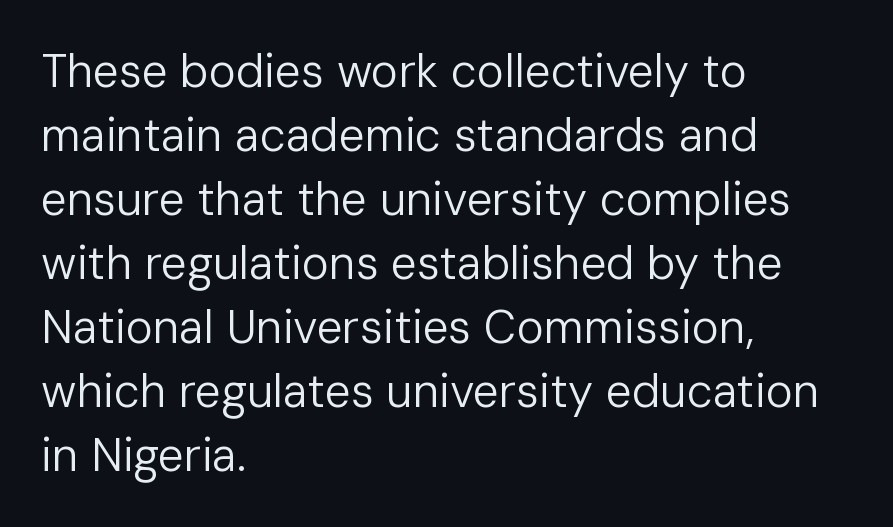
These lines are set flush left with a ragged right edge. No extra tracking has been applied to these lines. Does the type have serifs? No, each stem ends abruptly. Summary of weight: not heavy and not bold.
